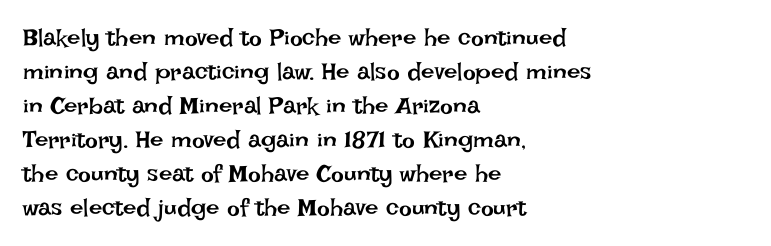
Just letters on the line, the space beneath them empty. The lines sit at an ordinary, default distance from one another. Reading down the block, your eye returns to a fixed left position each line. Think standard paragraph weight, or any step lighter than that.
